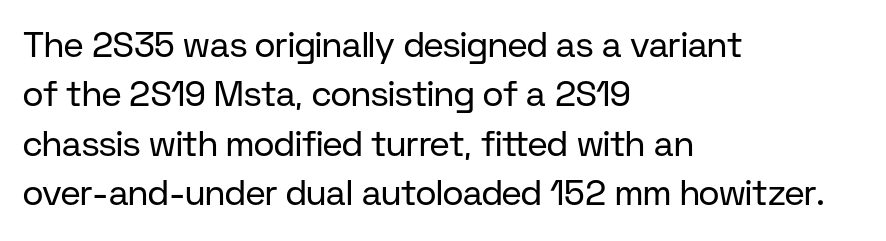
{"serif": "no", "italic": "no", "bold": "no", "weight": "regular", "width": "normal", "stroke_contrast": "low", "x_height": "medium", "monospaced": "no", "underline": "no", "align": "left", "line_spacing": "normal", "line_spacing_ratio": 1.41, "letter_spacing": "normal", "letter_spacing_em": 0.0, "glyph_px": 35}
